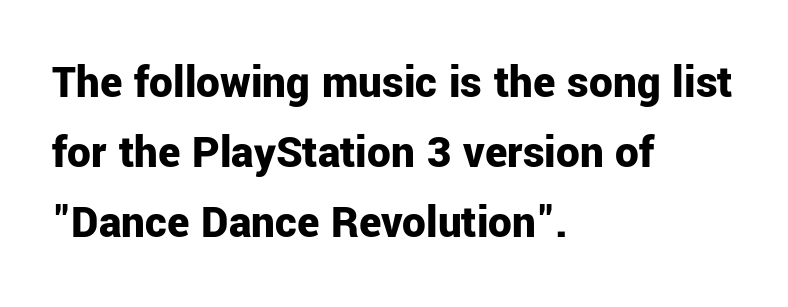
Q: Is the text bold? A: Yes.
Q: Is the text italic (slanted)? A: No, it is upright.
Q: Is the typeface a serif or a sans-serif typeface? A: Sans-serif.
Q: Is the text underlined? A: No.
Q: How is the paragraph aligned? A: Left-aligned.
Q: Is the spacing between letters normal or unusually wide? A: Normal.
Q: Is the spacing between lines tight, normal or loose? A: Normal.
Q: Width (condensed, normal, or wide)? A: Normal.
Q: Stroke contrast? A: Low.
Q: x-height? A: Medium.
Q: Monospaced? A: No.
